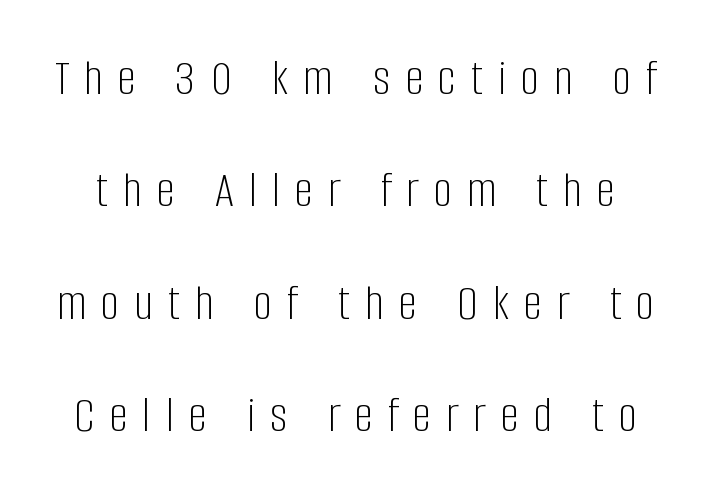
Note: no serifs on the glyphs. The rendering inserts visible extra space after every character. This sample trades compactness for vertical openness between lines. Unbolded letterforms with no extra heft. If you drew a line through each stem, it would be perfectly vertical.
